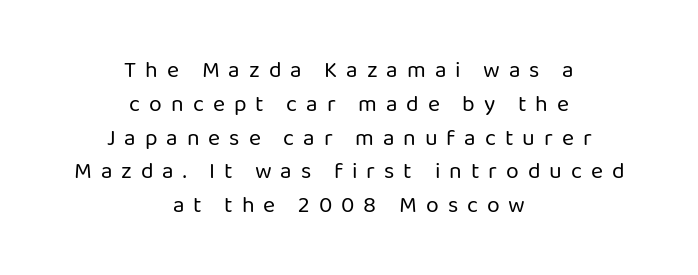
Q: Is the text bold? A: No.
Q: Is the text italic (slanted)? A: No, it is upright.
Q: Is the text underlined? A: No.
Q: How is the paragraph aligned? A: Centered.
Q: Is the spacing between letters normal or unusually wide? A: Unusually wide.
Q: Is the spacing between lines tight, normal or loose? A: Normal.
